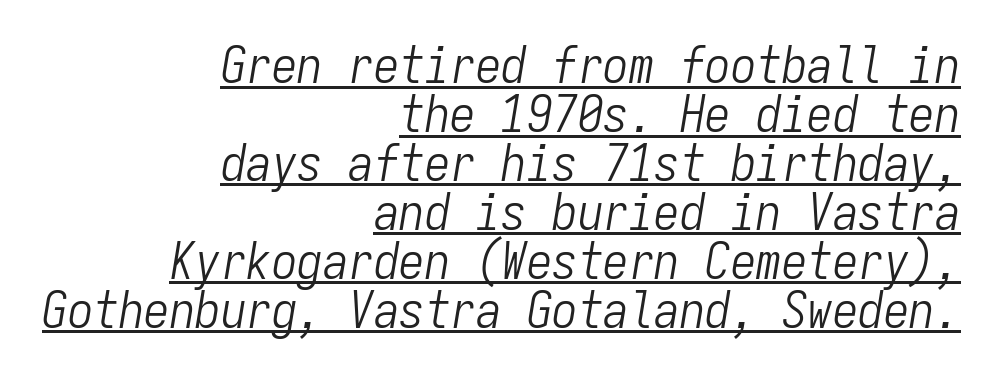
Q: Is the text bold? A: No.
Q: Is the text italic (slanted)? A: Yes, it leans right by about 9 degrees.
Q: Is the text underlined? A: Yes.
Q: How is the paragraph aligned? A: Right-aligned.
Q: Is the spacing between letters normal or unusually wide? A: Normal.
Q: Is the spacing between lines tight, normal or loose? A: Tight.
Q: Width (condensed, normal, or wide)? A: Condensed.
Q: Stroke contrast? A: Low.
Q: x-height? A: Medium.
Q: Monospaced? A: Yes.
